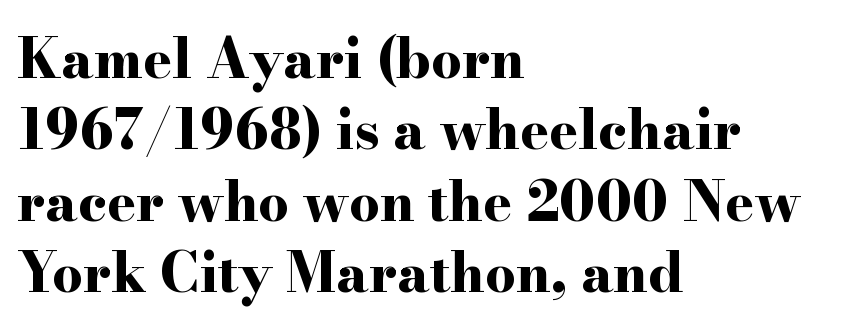
The image shows 54 px bold, wide serif type, upright; set left-aligned, normal line spacing (1.32x), normal letter spacing, not underlined; high stroke contrast and a small x-height.
